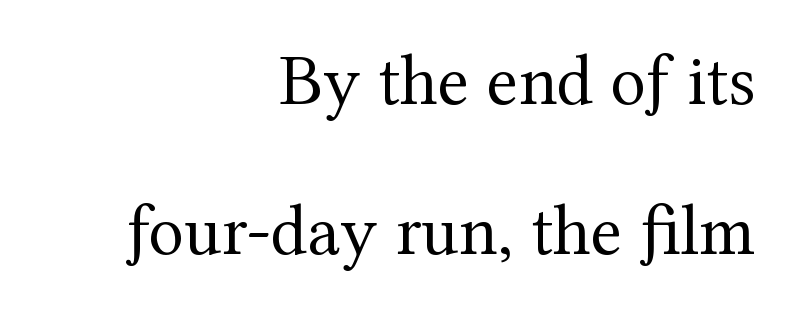
The image shows 73 px regular-weight serif type, upright; set right-aligned, loose line spacing (2.06x), normal letter spacing, not underlined; medium stroke contrast and a medium x-height.
